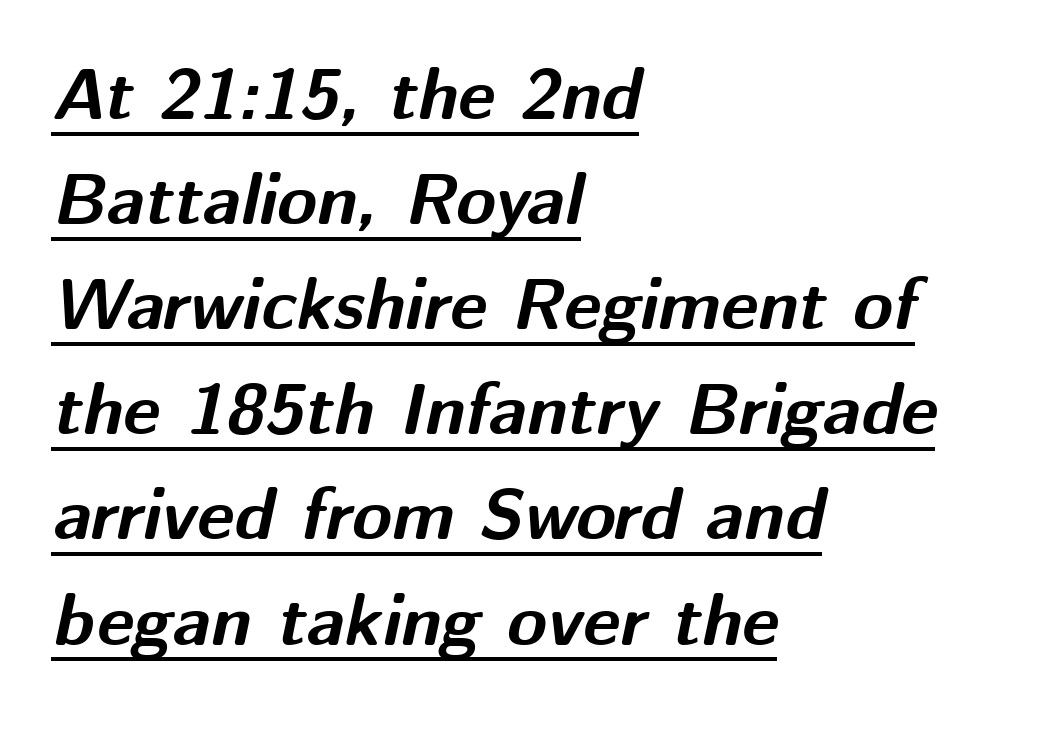
{"italic": "yes", "lean": "right", "slant_degrees": 12, "bold": "yes", "weight": "bold", "width": "normal", "stroke_contrast": "medium", "x_height": "medium", "monospaced": "no", "underline": "yes", "align": "left", "line_spacing": "normal", "line_spacing_ratio": 1.46, "letter_spacing": "normal", "letter_spacing_em": 0.0, "glyph_px": 72}
